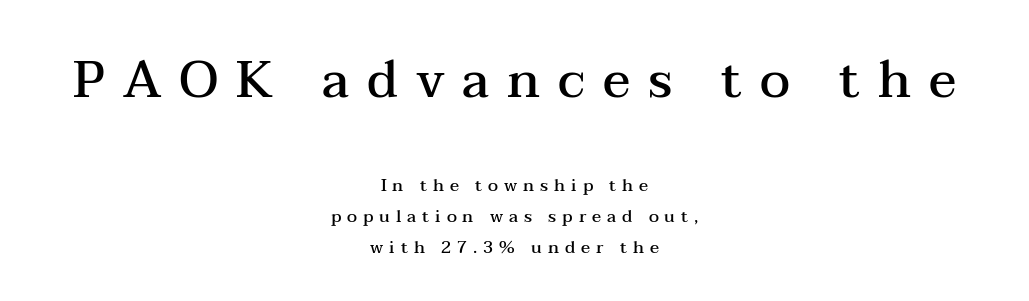
The baseline area is clear. Spacing verdict: proportional, widths tailored to each character. The characters display serif detailing at their extremities. One-word summary of the alignment: center. Is there any slant? The stems are plumb. The initial chunk of copy outweighs the following chunk in type size.
